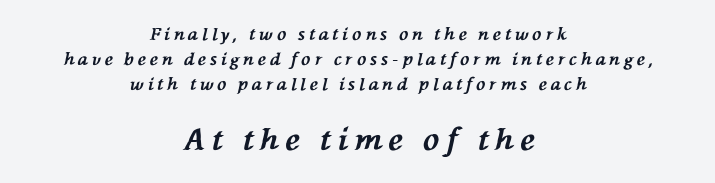
Q: Is the text bold? A: Yes.
Q: Is the text italic (slanted)? A: Yes, it leans left by about 76 degrees.
Q: Is the text underlined? A: No.
Q: How is the paragraph aligned? A: Centered.
Q: Is the spacing between letters normal or unusually wide? A: Unusually wide.
Q: Is the spacing between lines tight, normal or loose? A: Normal.
Q: Which block of text is set in a larger size, the first (top) or the second (bottom)? A: The second (bottom) one.
Q: Width (condensed, normal, or wide)? A: Normal.
Q: Stroke contrast? A: Medium.
Q: x-height? A: Medium.
Q: Monospaced? A: No.
